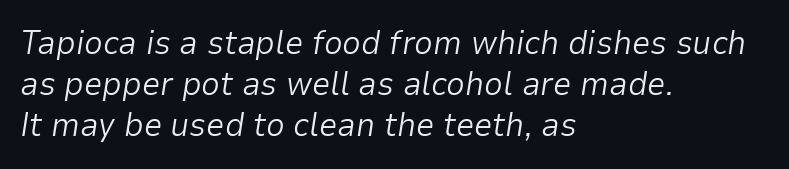
Words float on clear page, feet unadorned. The rendering keeps characters at their native spacing. A typesetter would call this proportional, since set widths differ per character. Notice how the stems are inclined rather than vertical — that's the hallmark of italics. These lines sit exactly where default settings would place them. Weight class: somewhere from thin through regular.
